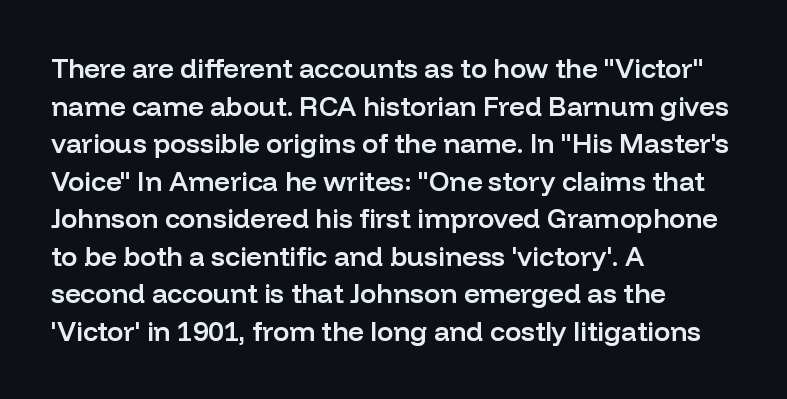
Q: Is the text bold? A: Semi-bold.
Q: Is the text italic (slanted)? A: No, it is upright.
Q: Is the text underlined? A: No.
Q: How is the paragraph aligned? A: Left-aligned.
Q: Is the spacing between letters normal or unusually wide? A: Normal.
Q: Is the spacing between lines tight, normal or loose? A: Normal.
